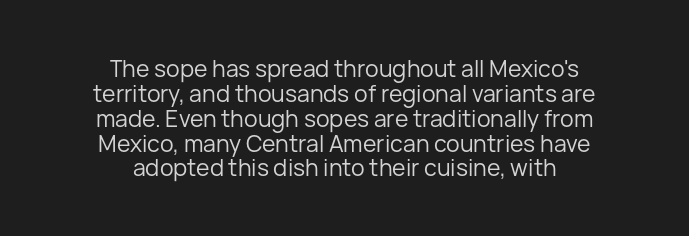
Q: Is the text bold? A: No.
Q: Is the text italic (slanted)? A: No, it is upright.
Q: Is the text underlined? A: No.
Q: How is the paragraph aligned? A: Centered.
Q: Is the spacing between letters normal or unusually wide? A: Normal.
Q: Is the spacing between lines tight, normal or loose? A: Tight.
